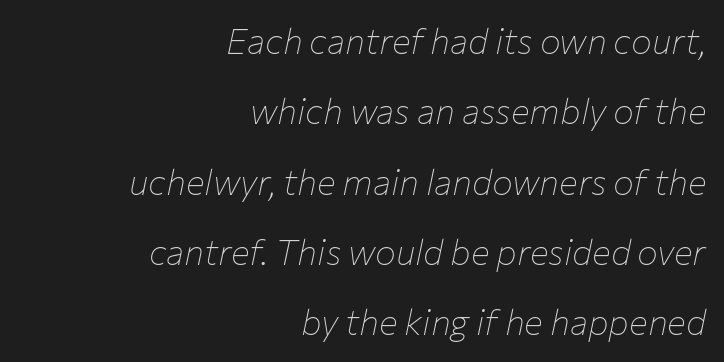
{"italic": "yes", "lean": "right", "slant_degrees": 12, "bold": "no", "weight": "thin", "width": "normal", "stroke_contrast": "low", "x_height": "medium", "monospaced": "no", "underline": "no", "align": "right", "line_spacing": "loose", "line_spacing_ratio": 2.01, "letter_spacing": "normal", "letter_spacing_em": 0.0, "glyph_px": 35}
